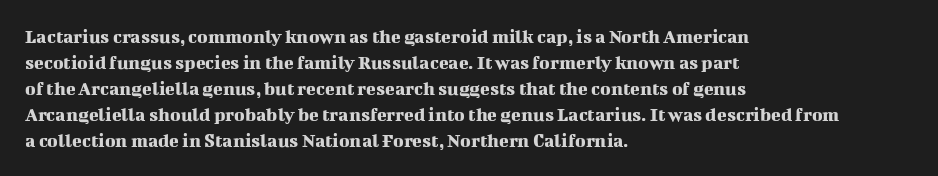
The image shows 20 px text type, upright; set left-aligned, normal line spacing (1.3x), normal letter spacing, not underlined.
